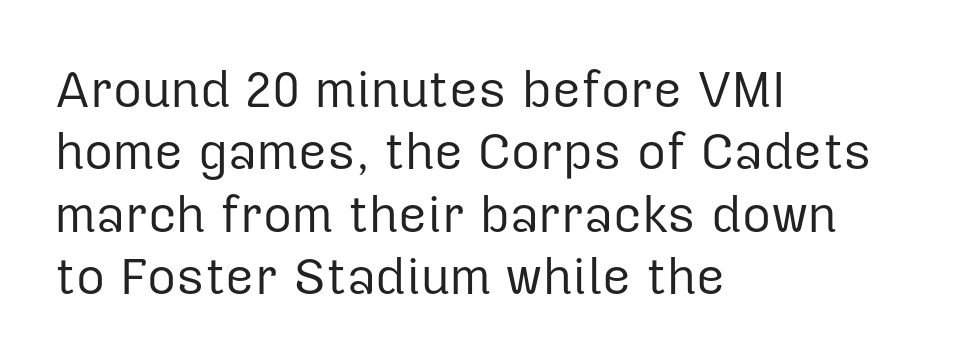
Q: Is the text bold? A: No.
Q: Is the text italic (slanted)? A: No, it is upright.
Q: Is the typeface a serif or a sans-serif typeface? A: Sans-serif.
Q: Is the text underlined? A: No.
Q: How is the paragraph aligned? A: Left-aligned.
Q: Is the spacing between letters normal or unusually wide? A: Normal.
Q: Is the spacing between lines tight, normal or loose? A: Normal.
Q: Width (condensed, normal, or wide)? A: Normal.
Q: Stroke contrast? A: Low.
Q: x-height? A: Medium.
Q: Monospaced? A: No.
